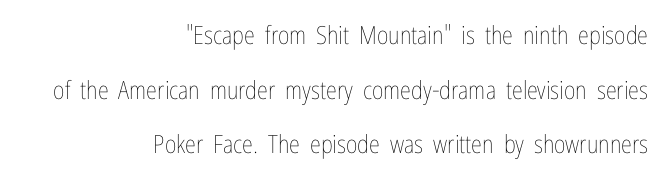
Q: Is the text bold? A: No.
Q: Is the text italic (slanted)? A: No, it is upright.
Q: Is the text underlined? A: No.
Q: How is the paragraph aligned? A: Right-aligned.
Q: Is the spacing between letters normal or unusually wide? A: Normal.
Q: Is the spacing between lines tight, normal or loose? A: Loose.
